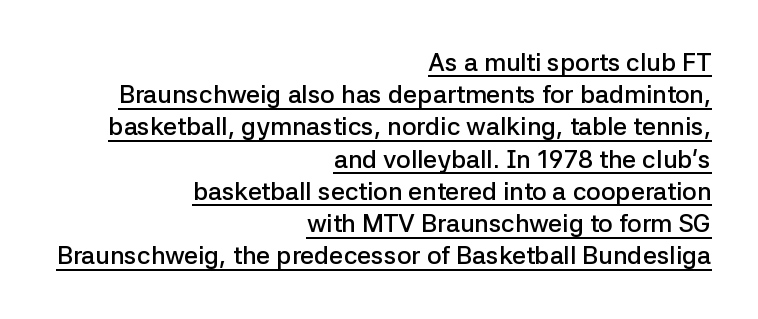
The image shows 25 px text type, upright; set right-aligned, normal line spacing (1.29x), normal letter spacing, underlined.
